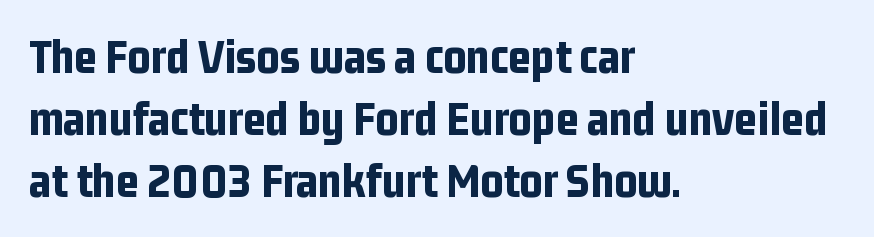
{"serif": "no", "italic": "no", "bold": "yes", "weight": "bold", "width": "condensed", "stroke_contrast": "low", "x_height": "medium", "monospaced": "no", "underline": "no", "align": "left", "line_spacing": "normal", "line_spacing_ratio": 1.27, "letter_spacing": "normal", "letter_spacing_em": 0.0, "glyph_px": 49}
